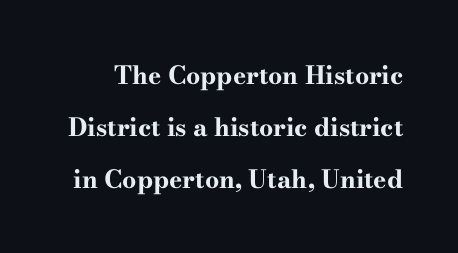
Q: Is the text bold? A: Yes.
Q: Is the text italic (slanted)? A: No, it is upright.
Q: Is the text underlined? A: No.
Q: Is the spacing between letters normal or unusually wide? A: Normal.
Q: Is the spacing between lines tight, normal or loose? A: Loose.
